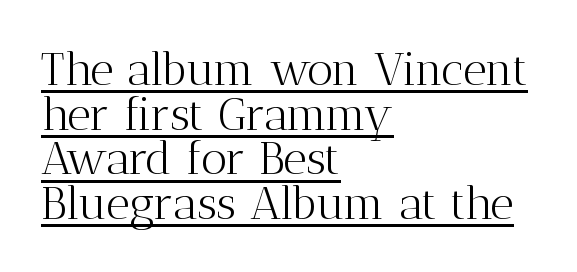
{"serif": "yes", "italic": "no", "bold": "no", "weight": "light", "width": "normal", "stroke_contrast": "medium", "x_height": "medium", "monospaced": "no", "underline": "yes", "align": "left", "line_spacing": "tight", "line_spacing_ratio": 0.97, "letter_spacing": "normal", "letter_spacing_em": 0.0, "glyph_px": 46}
